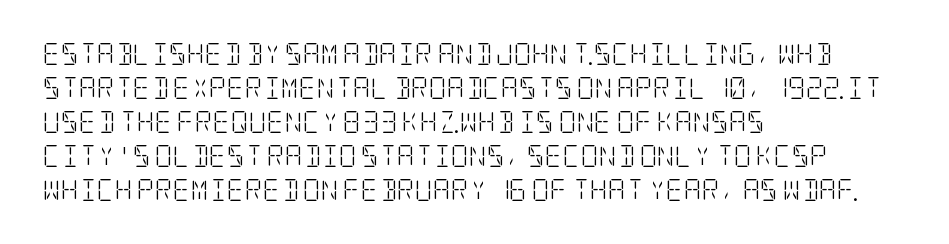
{"italic": "no", "bold": "no", "underline": "no", "align": "left", "line_spacing": "normal", "line_spacing_ratio": 1.54, "letter_spacing": "normal", "letter_spacing_em": 0.0, "glyph_px": 22}
